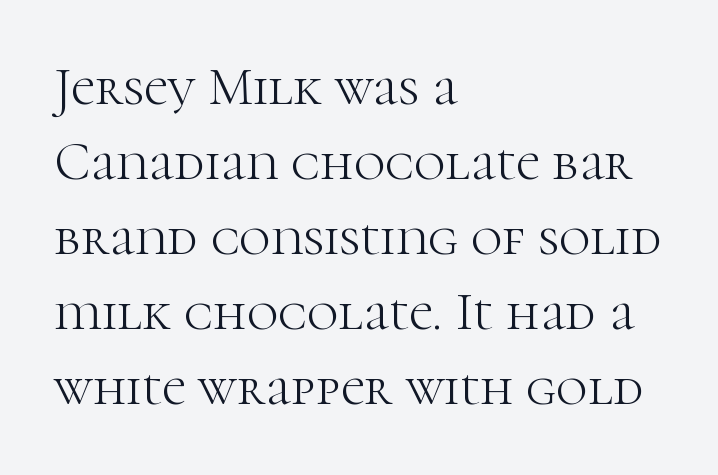
{"serif": "yes", "italic": "no", "bold": "no", "weight": "light", "width": "normal", "stroke_contrast": "high", "x_height": "medium", "monospaced": "no", "underline": "no", "align": "left", "line_spacing": "normal", "line_spacing_ratio": 1.39, "letter_spacing": "normal", "letter_spacing_em": 0.0, "glyph_px": 54}
